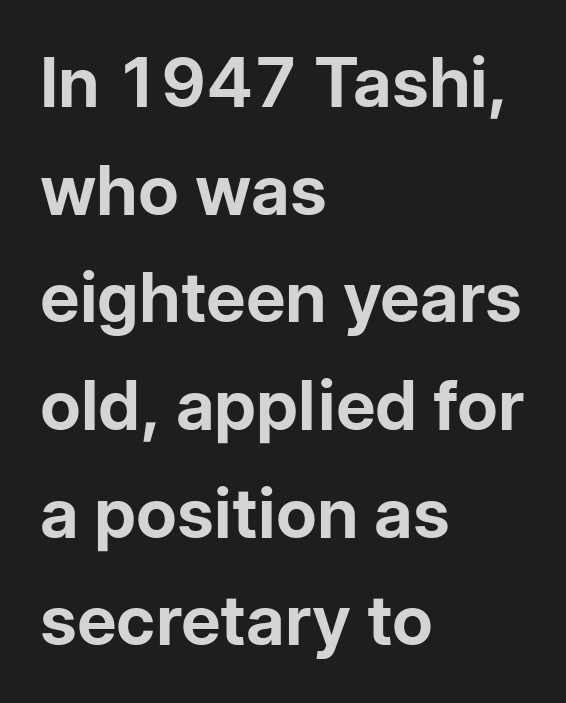
The image shows 69 px bold sans-serif type, upright; set left-aligned, normal line spacing (1.56x), normal letter spacing, not underlined; low stroke contrast and a medium x-height.
